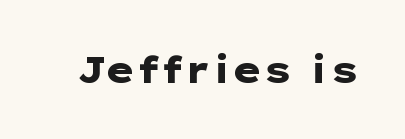
The image shows 36 px heavy, wide sans-serif type, upright; set normal letter spacing, not underlined; low stroke contrast and a medium x-height.
